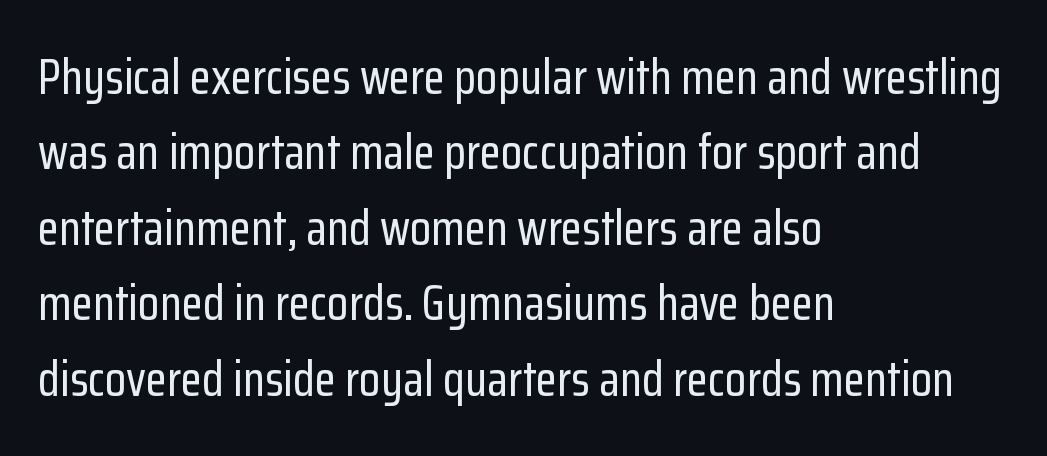
{"serif": "no", "italic": "no", "width": "condensed", "stroke_contrast": "low", "x_height": "medium", "monospaced": "no", "underline": "no", "align": "left", "line_spacing": "normal", "line_spacing_ratio": 1.54, "letter_spacing": "normal", "letter_spacing_em": 0.0, "glyph_px": 49}
